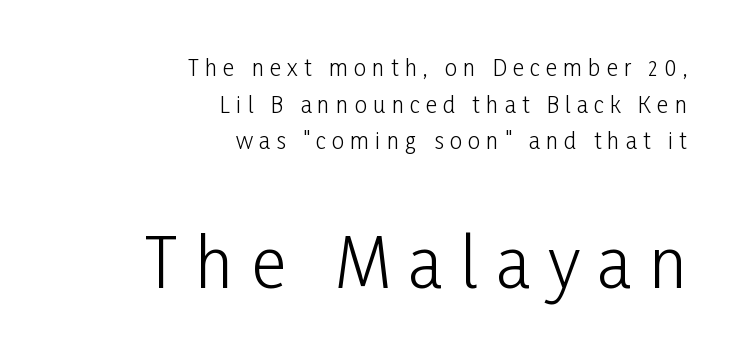
{"serif": "no", "italic": "no", "bold": "no", "weight": "light", "width": "condensed", "stroke_contrast": "low", "x_height": "medium", "monospaced": "no", "underline": "no", "align": "right", "line_spacing": "normal", "line_spacing_ratio": 1.67, "letter_spacing": "wide", "letter_spacing_em": 0.28, "larger_block": "second", "size_ratio": 3.05, "glyph_px": 67}
